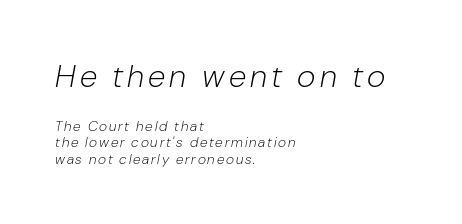
The image shows 32 px light type, italic (leaning right); set left-aligned, tight line spacing (1.15x), not underlined; the first (top) block is 2.29x larger; low stroke contrast and a medium x-height.
